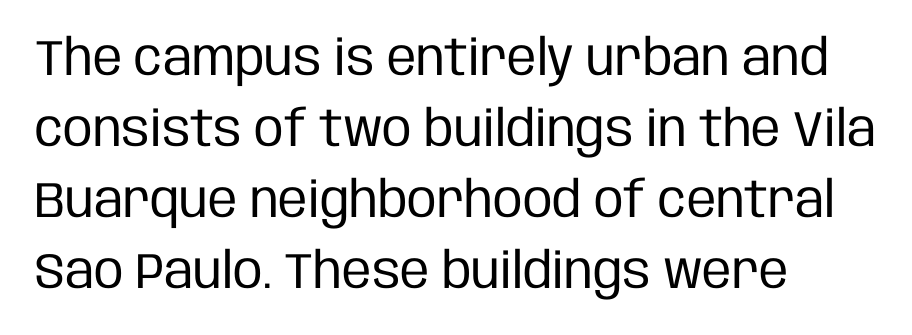
The image shows 50 px regular-weight, condensed sans-serif type, upright; set left-aligned, normal line spacing (1.42x), normal letter spacing, not underlined; low stroke contrast and a large x-height.
